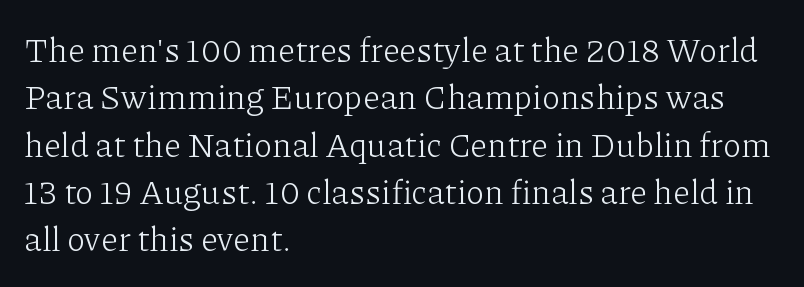
The image shows 34 px light serif type, upright; set left-aligned, normal line spacing (1.39x), normal letter spacing, not underlined; low stroke contrast and a medium x-height.
